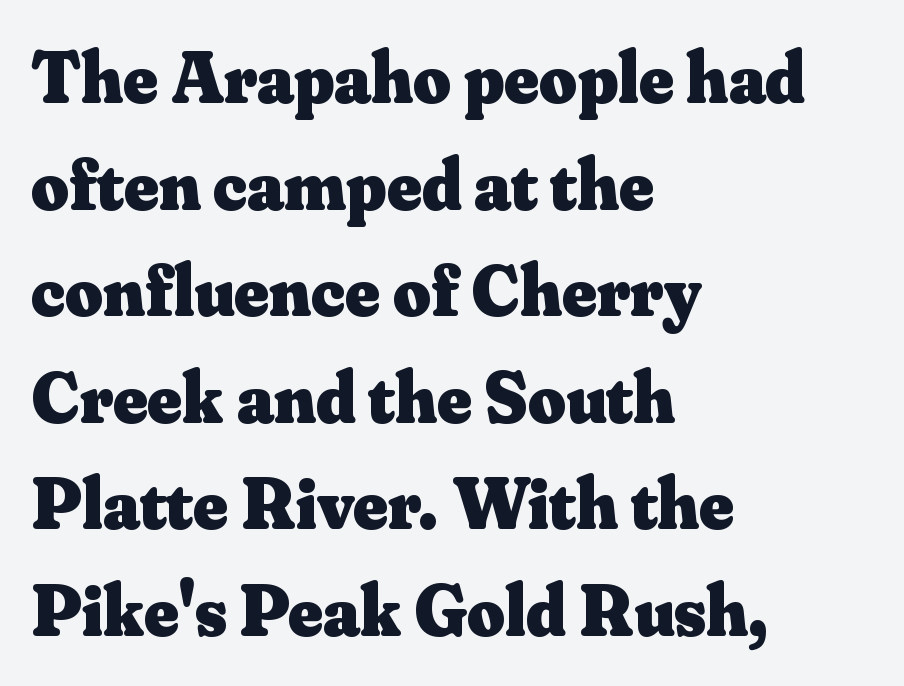
The image shows 73 px heavy serif type, upright; set left-aligned, normal line spacing (1.46x), normal letter spacing, not underlined; medium stroke contrast and a small x-height.
